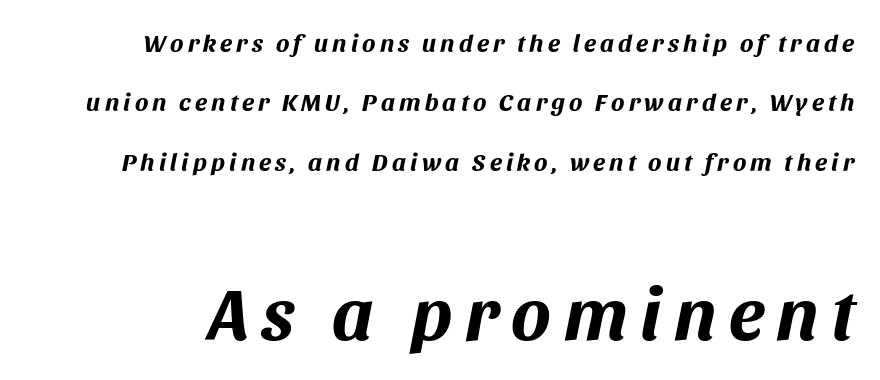
{"italic": "yes", "lean": "right", "slant_degrees": 11, "bold": "yes", "weight": "bold", "width": "normal", "stroke_contrast": "medium", "x_height": "large", "monospaced": "no", "underline": "no", "line_spacing": "loose", "line_spacing_ratio": 2.38, "larger_block": "second", "size_ratio": 2.96, "glyph_px": 74}
